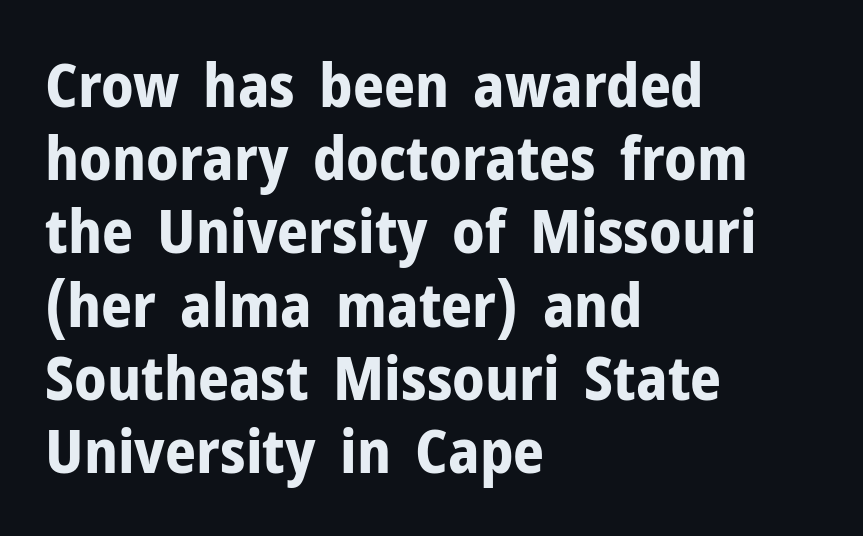
Observe the absence of serifs on each vertical stroke in this sample. Every stem runs plumb, perpendicular to the baseline. Letters rest on an invisible, unmarked baseline. Is the letter spacing exaggerated? No — it looks like the ordinary default. These words are printed bold, with thick strokes throughout. Leftover space on each line is placed entirely after the last word.
